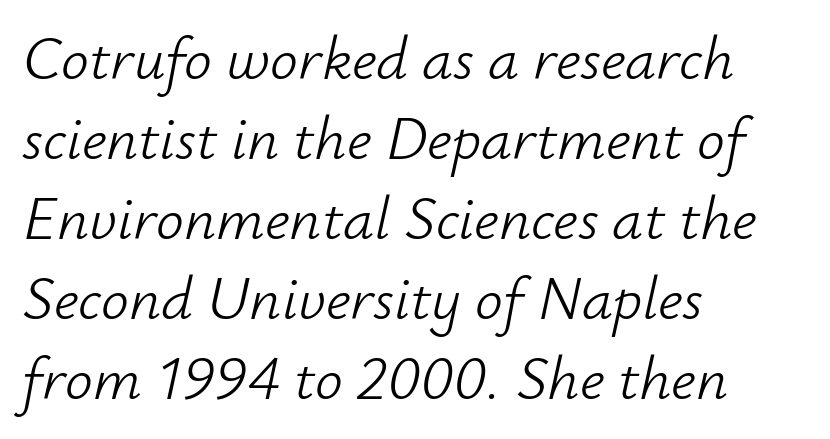
Think of a printed novel: that variable character pitch is what you see here. Underline: absent. The face used here has a pronounced slope to its letters. One glance says typical: line gaps are just what's usual. Visually the block forms a straight wall on the left and a jagged coastline on the right. Honestly, the letter spacing is just normal — you wouldn't notice it.
